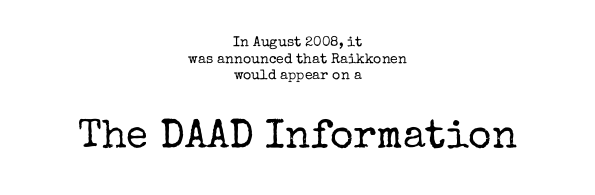
The image shows 40 px regular-weight serif type, upright; set centered, line spacing 1.19x, normal letter spacing, not underlined; the second (bottom) block is 2.86x larger; low stroke contrast and a medium x-height.
